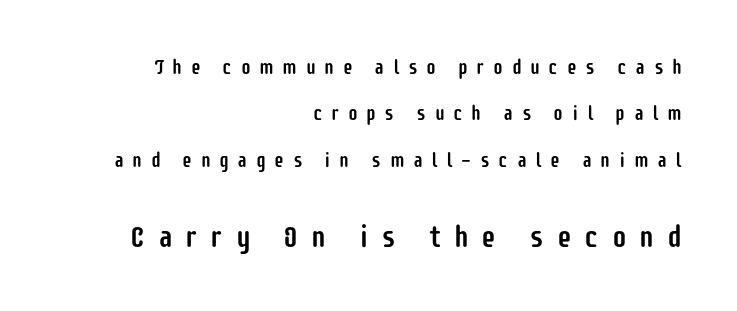
{"serif": "no", "italic": "no", "width": "condensed", "stroke_contrast": "low", "x_height": "large", "monospaced": "no", "underline": "no", "align": "right", "line_spacing": "loose", "line_spacing_ratio": 2.32, "letter_spacing": "wide", "letter_spacing_em": 0.42, "larger_block": "second", "size_ratio": 1.5, "glyph_px": 30}
